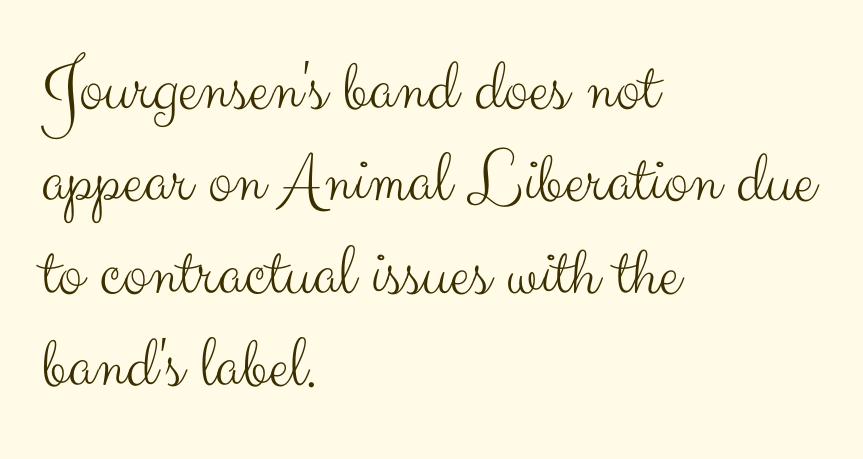
Horizontally, the lines are justified to the leading edge only. Honestly, there is no underline to notice here at all. The horizontal fit of the characters is conventional and even.
